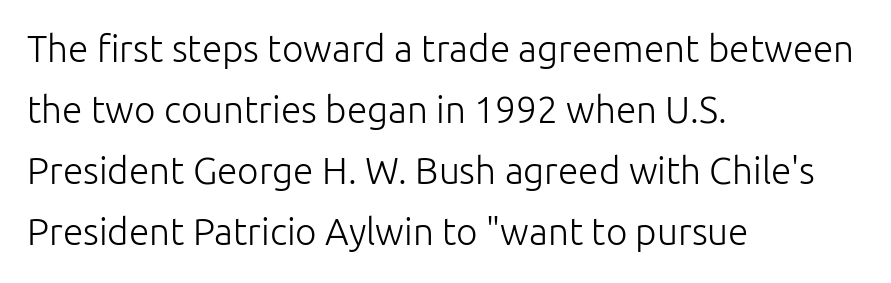
Q: Is the text bold? A: No.
Q: Is the text italic (slanted)? A: No, it is upright.
Q: Is the typeface a serif or a sans-serif typeface? A: Sans-serif.
Q: Is the text underlined? A: No.
Q: How is the paragraph aligned? A: Left-aligned.
Q: Is the spacing between letters normal or unusually wide? A: Normal.
Q: Is the spacing between lines tight, normal or loose? A: Normal.
Q: Width (condensed, normal, or wide)? A: Normal.
Q: Stroke contrast? A: Low.
Q: x-height? A: Medium.
Q: Monospaced? A: No.
